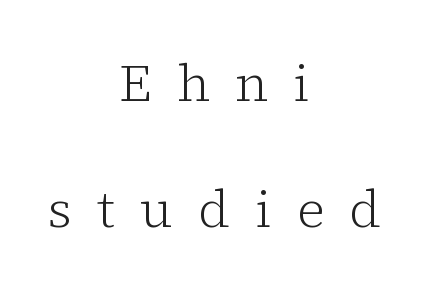
Q: Is the text bold? A: No.
Q: Is the text italic (slanted)? A: No, it is upright.
Q: Is the typeface a serif or a sans-serif typeface? A: Serif.
Q: Is the text underlined? A: No.
Q: How is the paragraph aligned? A: Centered.
Q: Is the spacing between letters normal or unusually wide? A: Unusually wide.
Q: Is the spacing between lines tight, normal or loose? A: Loose.
Q: Width (condensed, normal, or wide)? A: Normal.
Q: Stroke contrast? A: Low.
Q: x-height? A: Medium.
Q: Monospaced? A: No.
